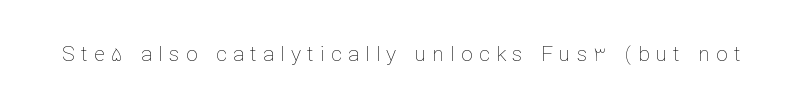
Is this a heavy cut? Hardly; it is regular or lighter. The space beneath each line is pristine and unruled. This sample uses expanded letter spacing, leaving extra air between glyphs. Do the letters lean? They stand straight.
